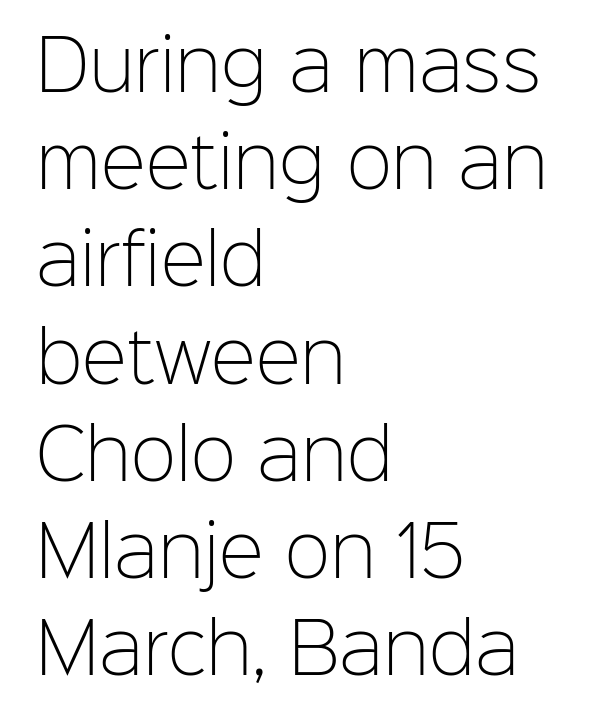
Q: Is the text bold? A: No.
Q: Is the text italic (slanted)? A: No, it is upright.
Q: Is the typeface a serif or a sans-serif typeface? A: Sans-serif.
Q: Is the text underlined? A: No.
Q: How is the paragraph aligned? A: Left-aligned.
Q: Is the spacing between letters normal or unusually wide? A: Normal.
Q: Is the spacing between lines tight, normal or loose? A: Normal.
Q: Width (condensed, normal, or wide)? A: Normal.
Q: Stroke contrast? A: Low.
Q: x-height? A: Medium.
Q: Monospaced? A: No.
